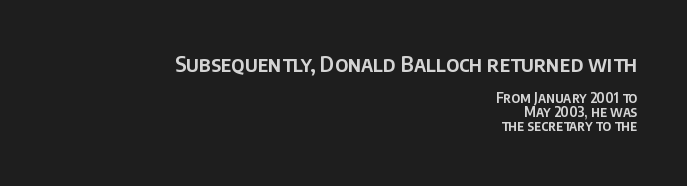
The zone under the glyphs is completely vacant. Nothing unusual about the tracking: characters are spaced as the font intends. The composition opens big and finishes small. Every row of glyphs terminates at an identical x-position on the right. Horizontal bands of white between lines are thin slivers.
